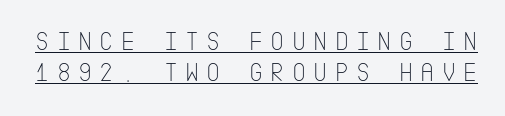
{"italic": "no", "bold": "no", "underline": "yes", "line_spacing": "tight", "line_spacing_ratio": 1.15, "letter_spacing": "wide", "letter_spacing_em": 0.27, "glyph_px": 27}
